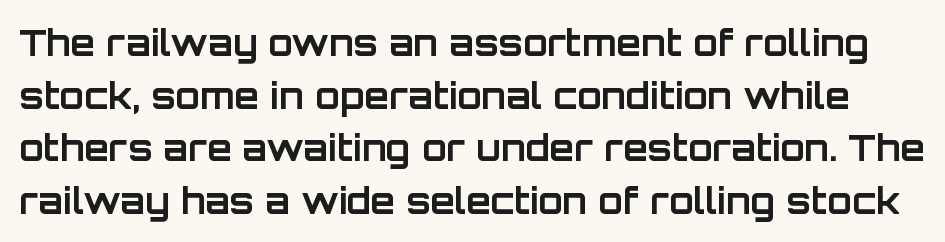
The image shows 36 px bold sans-serif type, upright; set normal line spacing (1.46x), normal letter spacing, not underlined; low stroke contrast and a large x-height.
